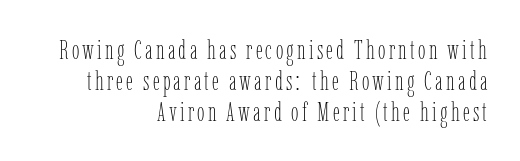
{"italic": "no", "bold": "no", "underline": "no", "align": "right", "line_spacing": "tight", "line_spacing_ratio": 1.14, "glyph_px": 27}
